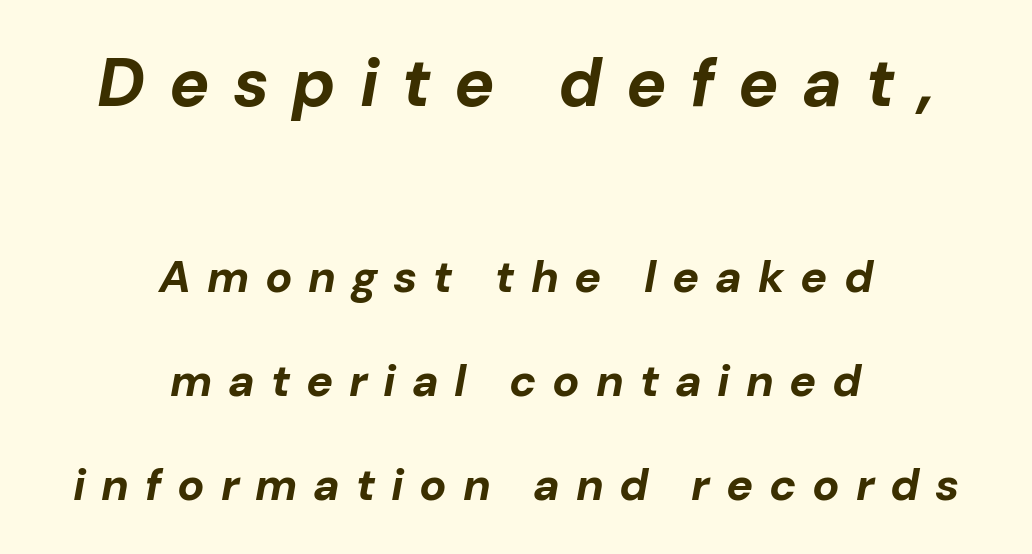
Between one letter and the next there's a generous, obvious gap. Honestly, there is no underline to notice here at all. The strokes are fattened all the way to bold. Posture: slanted. The block sitting higher on the canvas is the one with enlarged characters.
